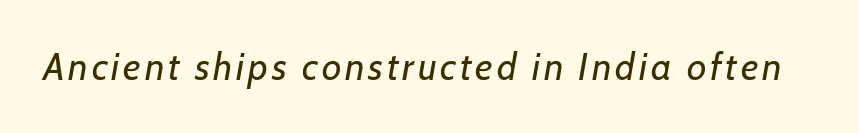
{"italic": "yes", "lean": "right", "slant_degrees": 7, "bold": "no", "weight": "regular", "width": "normal", "stroke_contrast": "low", "x_height": "medium", "monospaced": "no", "underline": "no", "glyph_px": 38}
